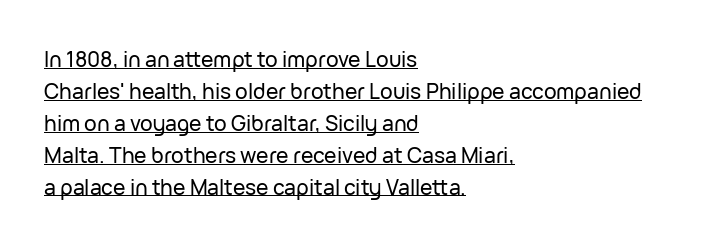
{"italic": "no", "underline": "yes", "align": "left", "line_spacing": "normal", "line_spacing_ratio": 1.52, "letter_spacing": "normal", "letter_spacing_em": 0.0, "glyph_px": 21}
